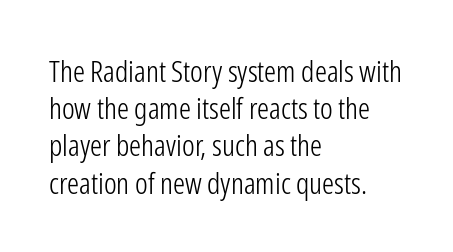
Q: Is the text bold? A: No.
Q: Is the text italic (slanted)? A: No, it is upright.
Q: Is the typeface a serif or a sans-serif typeface? A: Sans-serif.
Q: Is the text underlined? A: No.
Q: How is the paragraph aligned? A: Left-aligned.
Q: Is the spacing between letters normal or unusually wide? A: Normal.
Q: Width (condensed, normal, or wide)? A: Condensed.
Q: Stroke contrast? A: Low.
Q: x-height? A: Medium.
Q: Monospaced? A: No.
